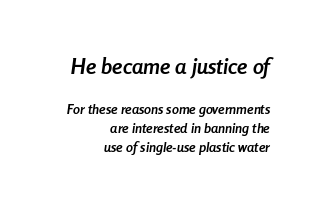
{"italic": "yes", "lean": "right", "slant_degrees": 8, "bold": "yes", "underline": "no", "align": "right", "line_spacing": "normal", "line_spacing_ratio": 1.36, "letter_spacing": "normal", "letter_spacing_em": 0.0, "larger_block": "first", "size_ratio": 1.57, "glyph_px": 22}
